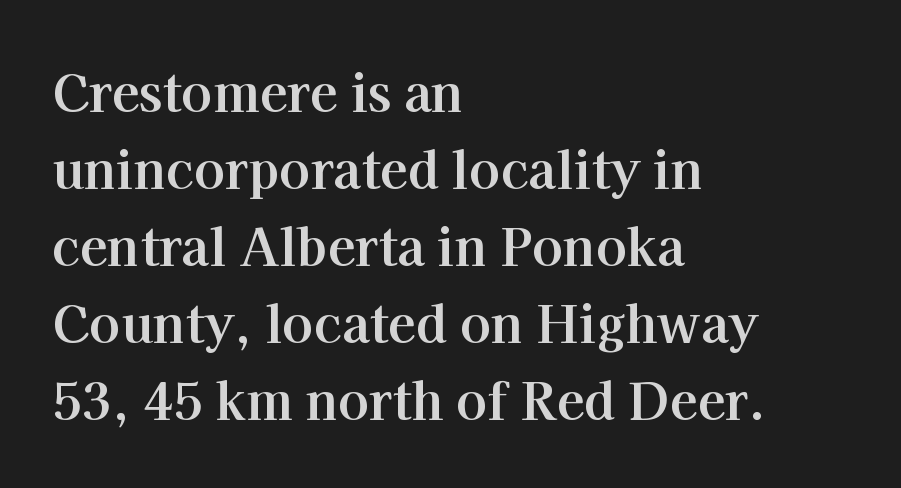
Whoever set this chose a conventional vertical rhythm. Alignment: flush left. This is roman type, the default non-slanted kind. Descenders are the only things crossing below the line.
